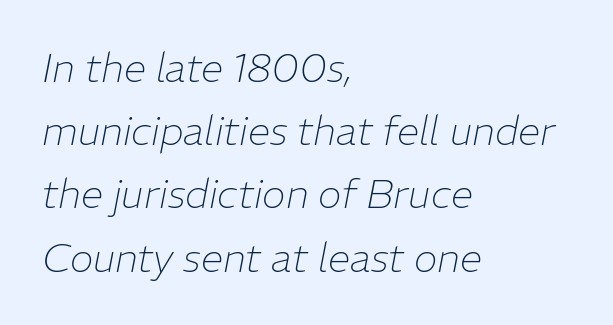
The image shows 40 px thin type, italic (leaning right); set left-aligned, normal line spacing (1.58x), normal letter spacing, not underlined; low stroke contrast and a medium x-height.
